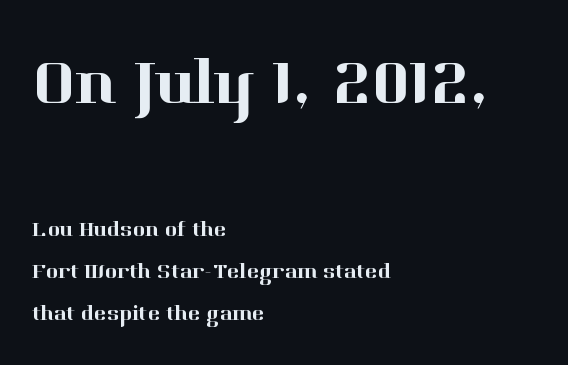
The image shows 64 px serif type, upright; set left-aligned, loose line spacing (2.01x), normal letter spacing, not underlined; the first (top) block is 3.05x larger; high stroke contrast and a medium x-height.
